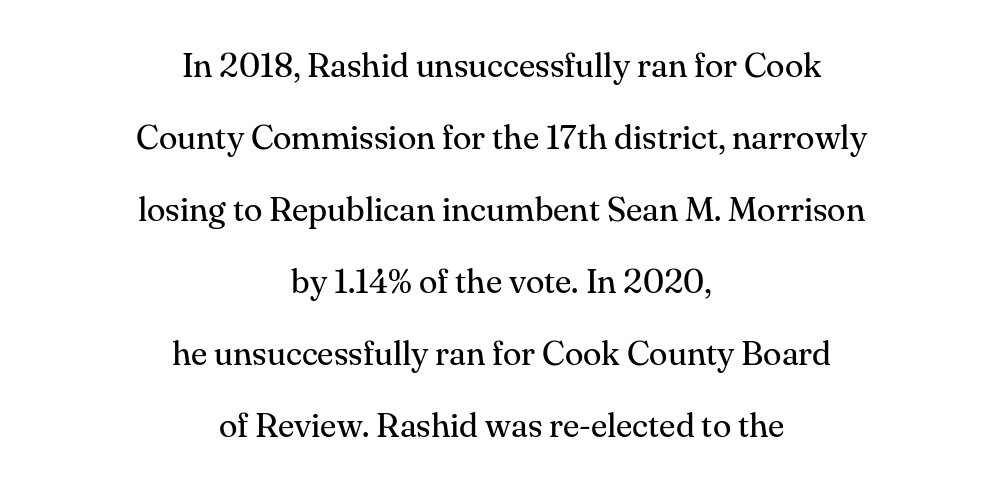
The image shows 34 px regular-weight serif type, upright; set centered, loose line spacing (2.12x), normal letter spacing, not underlined; medium stroke contrast and a small x-height.
